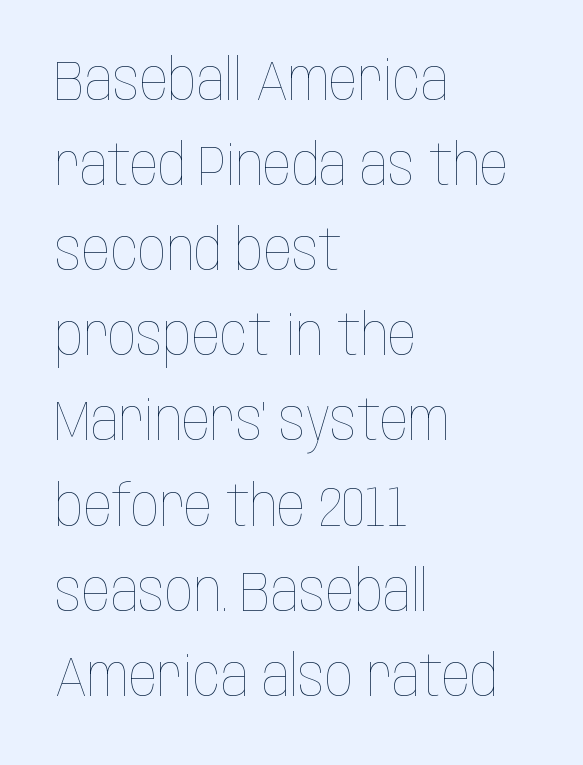
Q: Is the text bold? A: No.
Q: Is the text italic (slanted)? A: No, it is upright.
Q: Is the text underlined? A: No.
Q: How is the paragraph aligned? A: Left-aligned.
Q: Is the spacing between letters normal or unusually wide? A: Normal.
Q: Is the spacing between lines tight, normal or loose? A: Normal.
Q: Width (condensed, normal, or wide)? A: Condensed.
Q: Stroke contrast? A: Low.
Q: x-height? A: Large.
Q: Monospaced? A: No.
